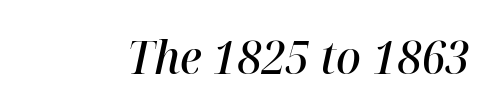
{"italic": "yes", "lean": "right", "slant_degrees": 12, "bold": "semi", "weight": "semibold", "width": "normal", "stroke_contrast": "high", "x_height": "medium", "monospaced": "no", "underline": "no", "letter_spacing": "normal", "letter_spacing_em": 0.0, "glyph_px": 46}
